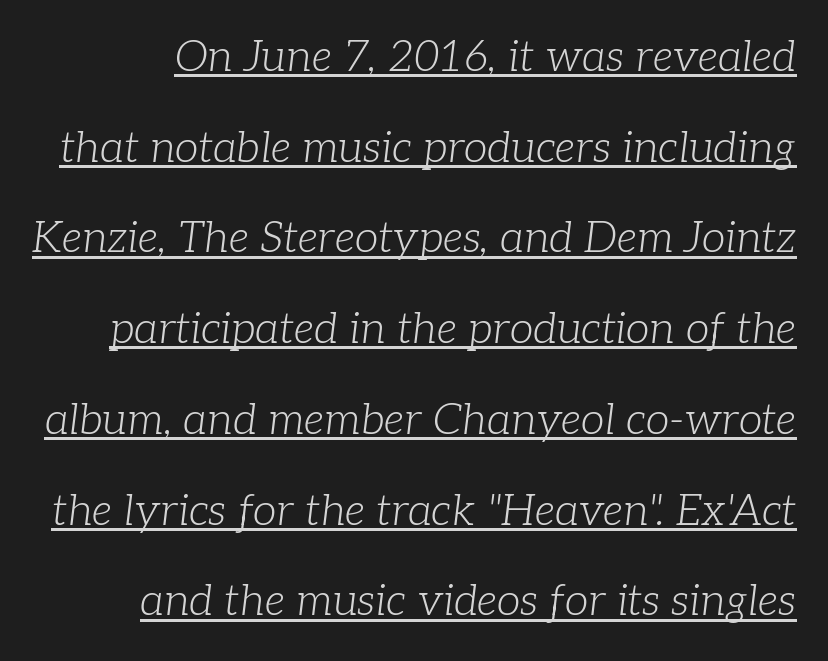
Q: Is the text bold? A: No.
Q: Is the text italic (slanted)? A: Yes, it leans right by about 7 degrees.
Q: Is the typeface a serif or a sans-serif typeface? A: Serif.
Q: Is the text underlined? A: Yes.
Q: Is the spacing between letters normal or unusually wide? A: Normal.
Q: Is the spacing between lines tight, normal or loose? A: Loose.
Q: Width (condensed, normal, or wide)? A: Normal.
Q: Stroke contrast? A: Low.
Q: x-height? A: Medium.
Q: Monospaced? A: No.
